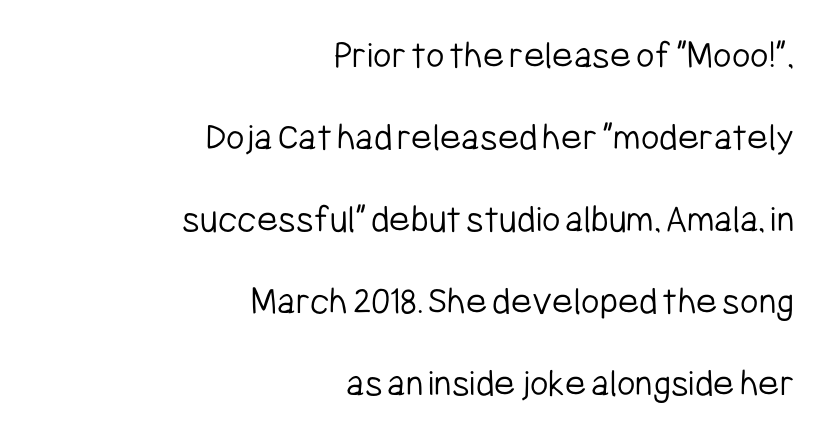
The image shows 40 px light, condensed sans-serif type, upright; set right-aligned, loose line spacing (2.05x), normal letter spacing, not underlined; low stroke contrast and a medium x-height.
